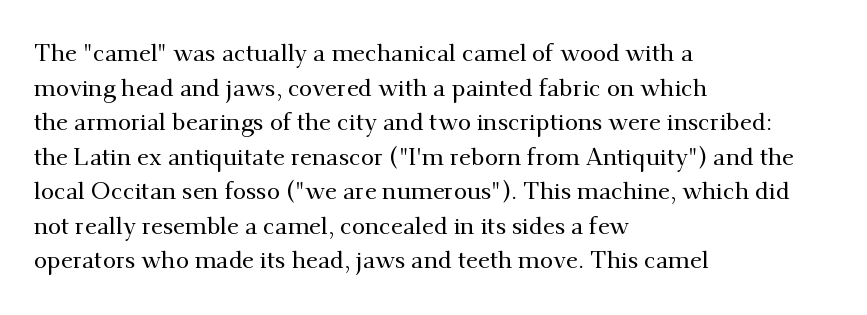
{"italic": "no", "underline": "no", "align": "left", "line_spacing": "normal", "line_spacing_ratio": 1.44, "letter_spacing": "normal", "letter_spacing_em": 0.0, "glyph_px": 24}
